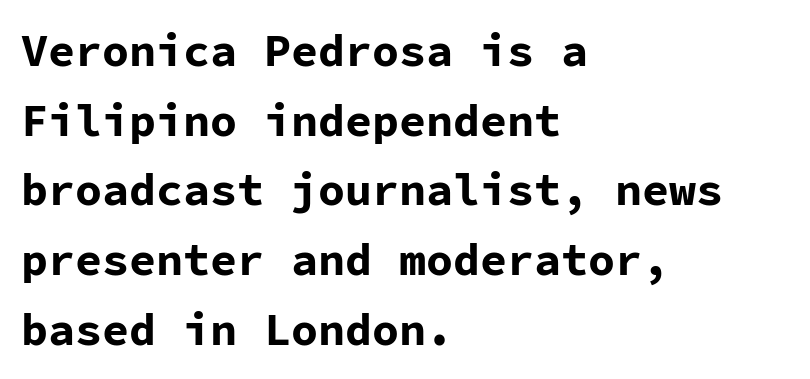
Q: Is the text bold? A: Yes.
Q: Is the text italic (slanted)? A: No, it is upright.
Q: Is the typeface a serif or a sans-serif typeface? A: Sans-serif.
Q: Is the text underlined? A: No.
Q: How is the paragraph aligned? A: Left-aligned.
Q: Is the spacing between letters normal or unusually wide? A: Normal.
Q: Is the spacing between lines tight, normal or loose? A: Normal.
Q: Width (condensed, normal, or wide)? A: Normal.
Q: Stroke contrast? A: Low.
Q: x-height? A: Medium.
Q: Monospaced? A: Yes.
